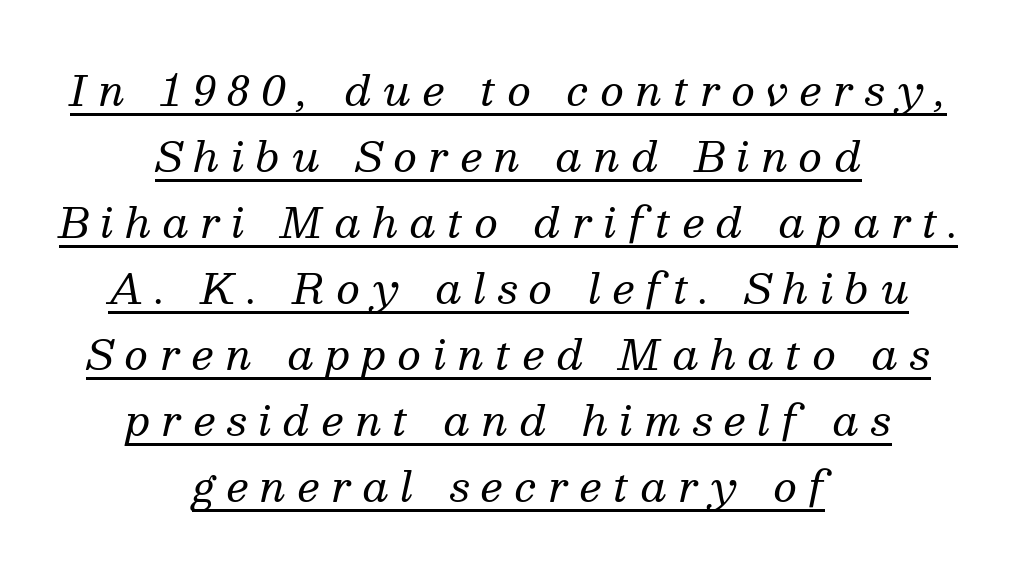
{"serif": "yes", "italic": "yes", "lean": "right", "slant_degrees": 13, "bold": "no", "weight": "regular", "width": "normal", "stroke_contrast": "medium", "x_height": "medium", "monospaced": "no", "underline": "yes", "align": "center", "line_spacing": "normal", "line_spacing_ratio": 1.61, "letter_spacing": "wide", "letter_spacing_em": 0.29, "glyph_px": 41}
